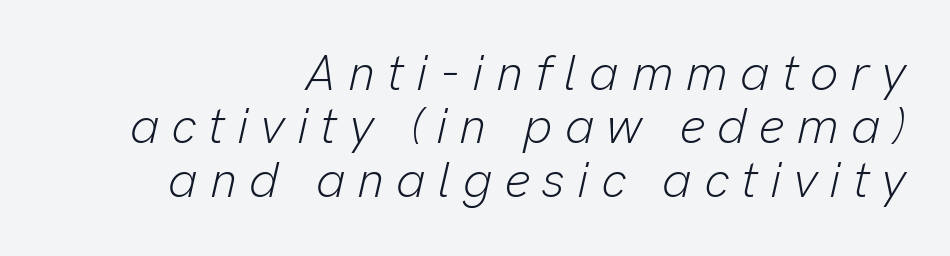
Q: Is the text bold? A: No.
Q: Is the text italic (slanted)? A: Yes, it leans right by about 13 degrees.
Q: Is the text underlined? A: No.
Q: How is the paragraph aligned? A: Right-aligned.
Q: Is the spacing between letters normal or unusually wide? A: Unusually wide.
Q: Is the spacing between lines tight, normal or loose? A: Tight.
Q: Width (condensed, normal, or wide)? A: Normal.
Q: Stroke contrast? A: Low.
Q: x-height? A: Medium.
Q: Monospaced? A: No.
